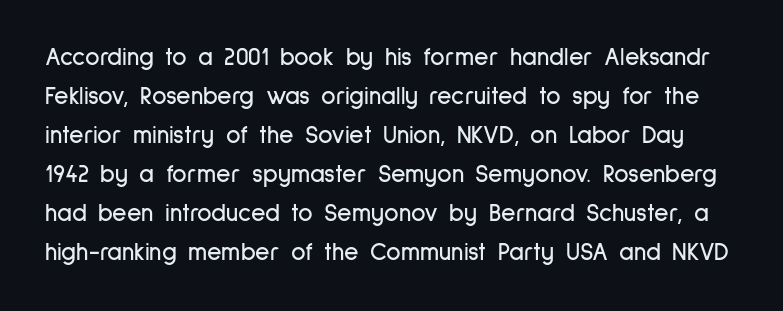
The image shows 25 px text type, upright; set normal line spacing (1.56x), normal letter spacing, not underlined.
